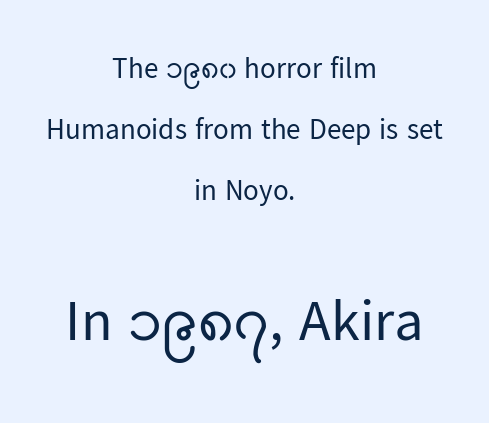
The image shows 58 px regular-weight sans-serif type, upright; set centered, loose line spacing (2.11x), normal letter spacing, not underlined; the second (bottom) block is 2.0x larger; low stroke contrast and a medium x-height.
